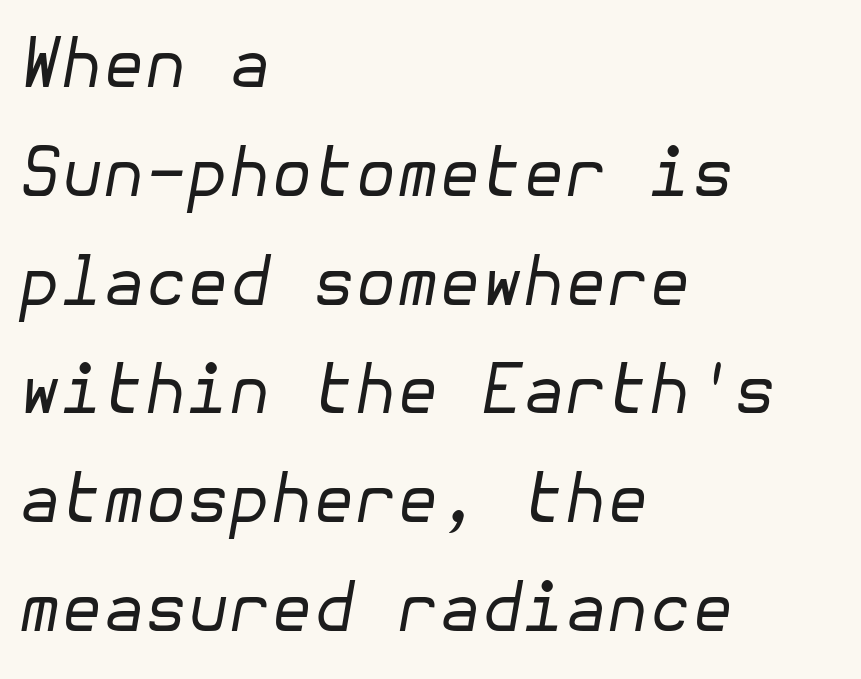
{"italic": "yes", "lean": "right", "slant_degrees": 10, "bold": "no", "weight": "regular", "width": "normal", "stroke_contrast": "low", "x_height": "medium", "underline": "no", "align": "left", "line_spacing": "normal", "line_spacing_ratio": 1.6, "letter_spacing": "normal", "letter_spacing_em": 0.0, "glyph_px": 68}
